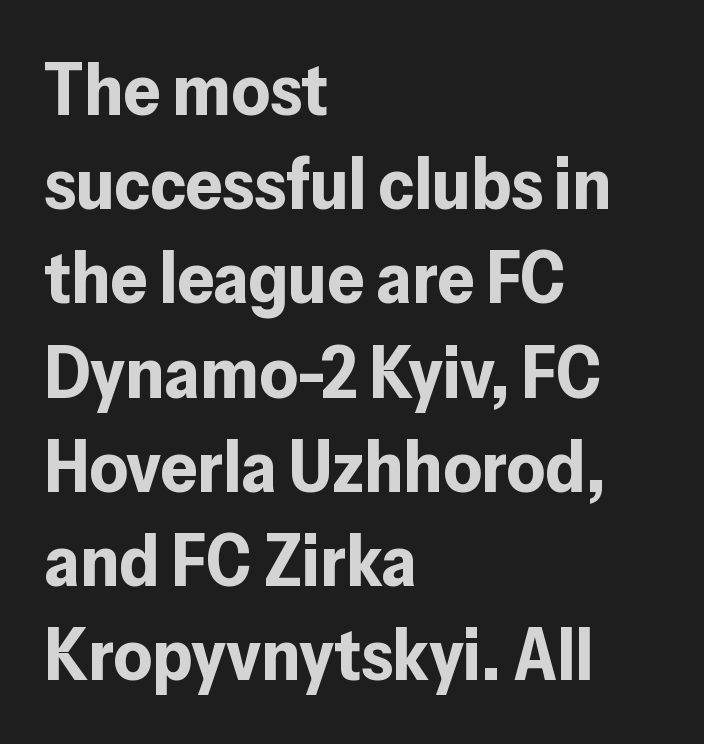
Q: Is the text bold? A: Yes.
Q: Is the text italic (slanted)? A: No, it is upright.
Q: Is the typeface a serif or a sans-serif typeface? A: Sans-serif.
Q: Is the text underlined? A: No.
Q: How is the paragraph aligned? A: Left-aligned.
Q: Is the spacing between letters normal or unusually wide? A: Normal.
Q: Is the spacing between lines tight, normal or loose? A: Normal.
Q: Width (condensed, normal, or wide)? A: Normal.
Q: Stroke contrast? A: Low.
Q: x-height? A: Medium.
Q: Monospaced? A: No.
